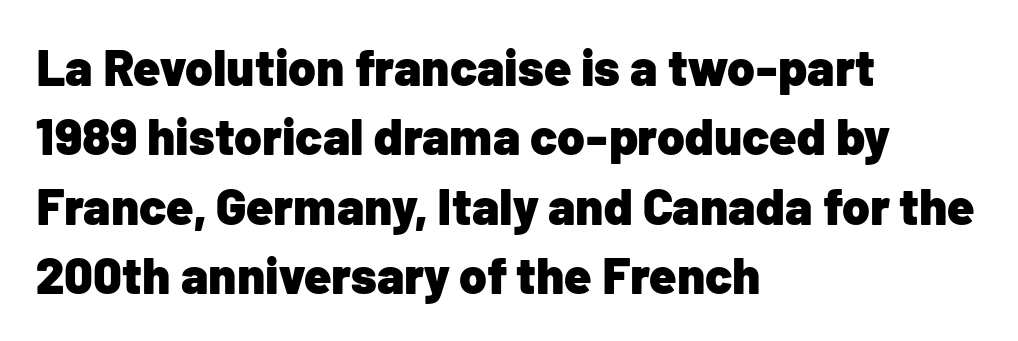
Note: no serifs on the glyphs. The type is set solid horizontally, with unmodified tracking. Plain, unruled lines of type. The typography opts for an upright posture over an oblique one. Think of a printed novel: that variable character pitch is what you see here. Each line starts at the same left margin while the right side varies.
